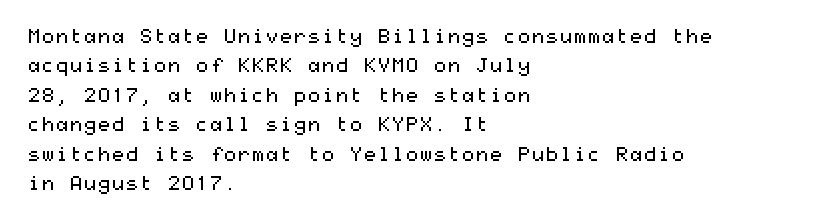
Q: Is the text bold? A: No.
Q: Is the text italic (slanted)? A: No, it is upright.
Q: Is the text underlined? A: No.
Q: How is the paragraph aligned? A: Left-aligned.
Q: Is the spacing between letters normal or unusually wide? A: Normal.
Q: Is the spacing between lines tight, normal or loose? A: Normal.
